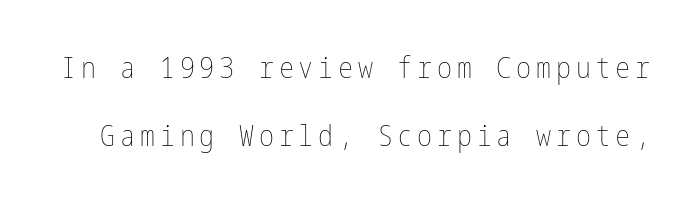
Q: Is the text bold? A: No.
Q: Is the text italic (slanted)? A: No, it is upright.
Q: Is the text underlined? A: No.
Q: Is the spacing between lines tight, normal or loose? A: Loose.
Q: Width (condensed, normal, or wide)? A: Condensed.
Q: Stroke contrast? A: Low.
Q: x-height? A: Medium.
